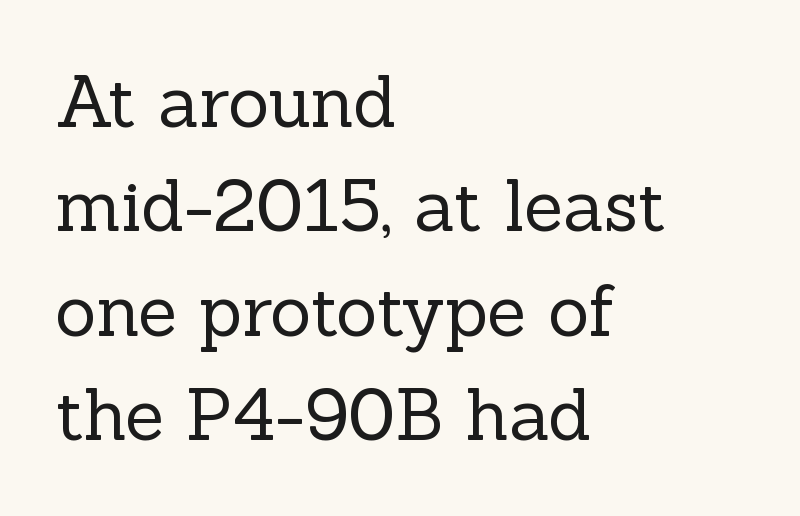
The image shows 71 px regular-weight serif type, upright; set left-aligned, normal line spacing (1.47x), normal letter spacing, not underlined; a medium x-height.
